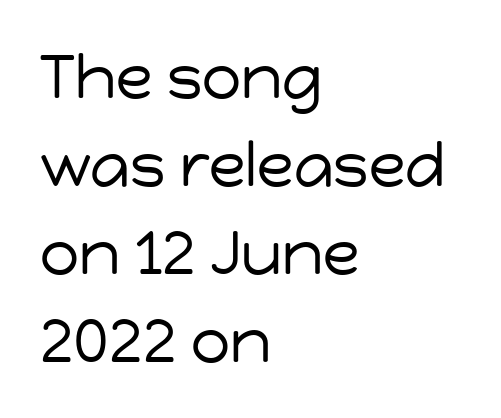
Q: Is the text bold? A: No.
Q: Is the text italic (slanted)? A: No, it is upright.
Q: Is the typeface a serif or a sans-serif typeface? A: Sans-serif.
Q: Is the text underlined? A: No.
Q: How is the paragraph aligned? A: Left-aligned.
Q: Is the spacing between letters normal or unusually wide? A: Normal.
Q: Is the spacing between lines tight, normal or loose? A: Normal.
Q: Width (condensed, normal, or wide)? A: Normal.
Q: Stroke contrast? A: Low.
Q: x-height? A: Medium.
Q: Monospaced? A: No.
